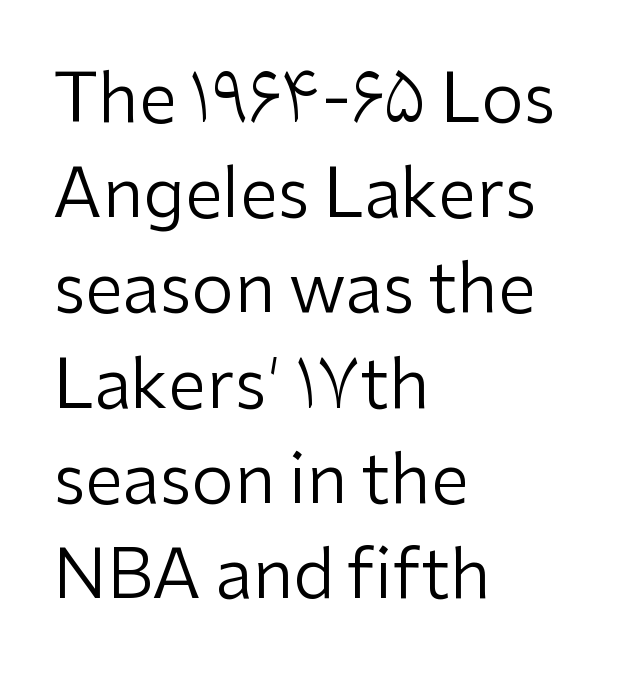
How are the letters spaced? Ordinarily, with no added tracking. The typesetting does not lean heavy: it is not bold. Horizontal alignment here is leftward, the default for most running prose. The designer left line spacing at the default.
